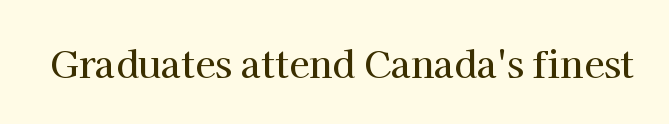
The image shows 37 px serif type, upright; set normal letter spacing, not underlined; high stroke contrast and a medium x-height.
